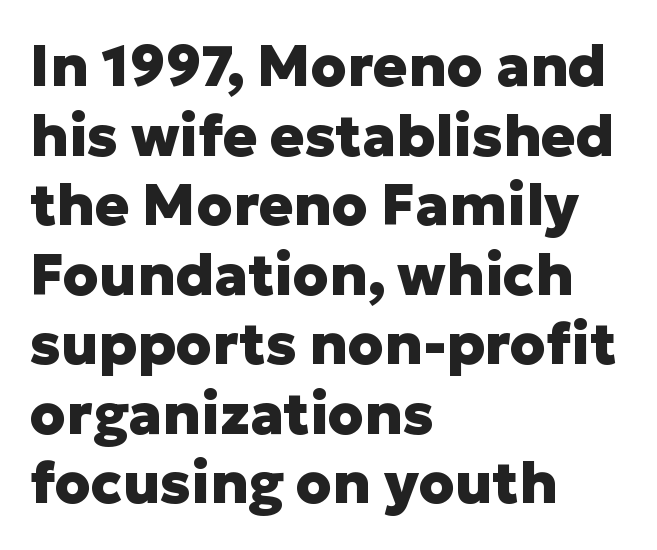
Q: Is the text bold? A: Yes.
Q: Is the text italic (slanted)? A: No, it is upright.
Q: Is the typeface a serif or a sans-serif typeface? A: Sans-serif.
Q: Is the text underlined? A: No.
Q: How is the paragraph aligned? A: Left-aligned.
Q: Is the spacing between letters normal or unusually wide? A: Normal.
Q: Width (condensed, normal, or wide)? A: Normal.
Q: Stroke contrast? A: Low.
Q: x-height? A: Medium.
Q: Monospaced? A: No.
